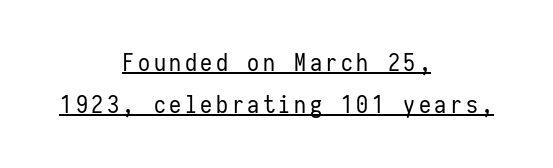
{"italic": "no", "bold": "no", "underline": "yes", "align": "center", "line_spacing_ratio": 1.76, "glyph_px": 24}
